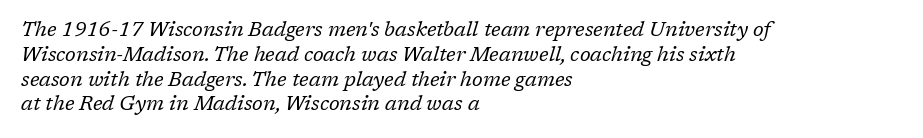
The image shows 20 px text type, italic (leaning right); set left-aligned, line spacing 1.24x, normal letter spacing, not underlined.
